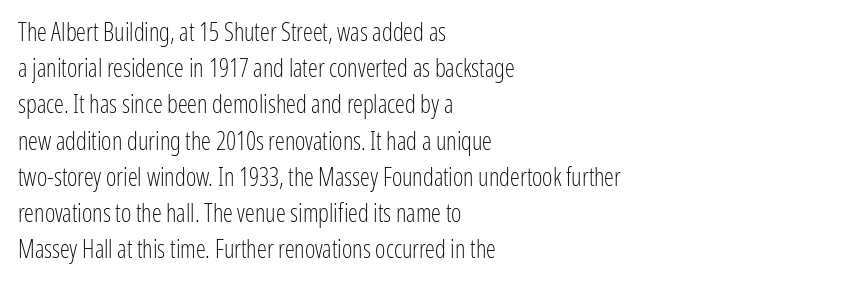
Q: Is the text bold? A: No.
Q: Is the text italic (slanted)? A: No, it is upright.
Q: Is the text underlined? A: No.
Q: How is the paragraph aligned? A: Left-aligned.
Q: Is the spacing between letters normal or unusually wide? A: Normal.
Q: Is the spacing between lines tight, normal or loose? A: Normal.
